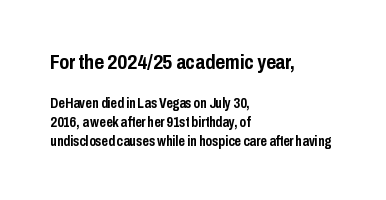
Q: Is the text bold? A: Yes.
Q: Is the text italic (slanted)? A: No, it is upright.
Q: Is the text underlined? A: No.
Q: How is the paragraph aligned? A: Left-aligned.
Q: Is the spacing between letters normal or unusually wide? A: Normal.
Q: Is the spacing between lines tight, normal or loose? A: Normal.
Q: Which block of text is set in a larger size, the first (top) or the second (bottom)? A: The first (top) one.
